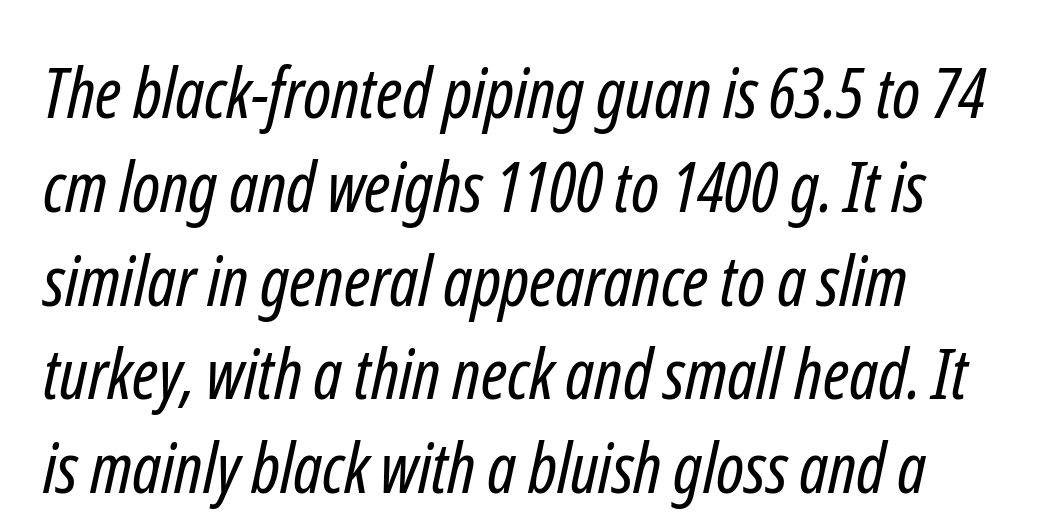
{"serif": "no", "bold": "no", "weight": "regular", "width": "condensed", "stroke_contrast": "low", "x_height": "medium", "monospaced": "no", "underline": "no", "align": "left", "line_spacing": "normal", "line_spacing_ratio": 1.34, "letter_spacing": "normal", "letter_spacing_em": 0.0, "glyph_px": 70}
